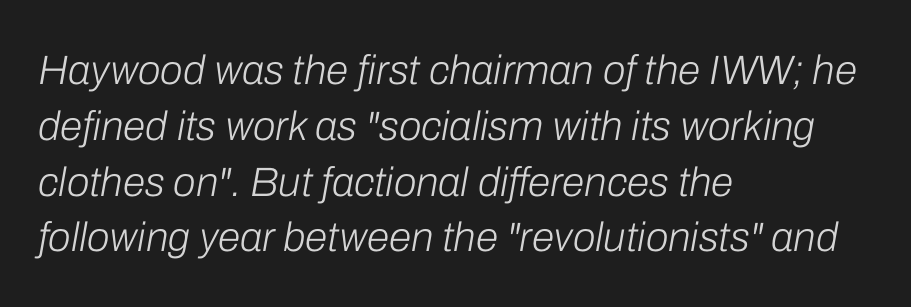
Q: Is the text bold? A: No.
Q: Is the text italic (slanted)? A: Yes, it leans right by about 10 degrees.
Q: Is the text underlined? A: No.
Q: How is the paragraph aligned? A: Left-aligned.
Q: Is the spacing between letters normal or unusually wide? A: Normal.
Q: Is the spacing between lines tight, normal or loose? A: Normal.
Q: Width (condensed, normal, or wide)? A: Normal.
Q: Stroke contrast? A: Low.
Q: x-height? A: Medium.
Q: Monospaced? A: No.
